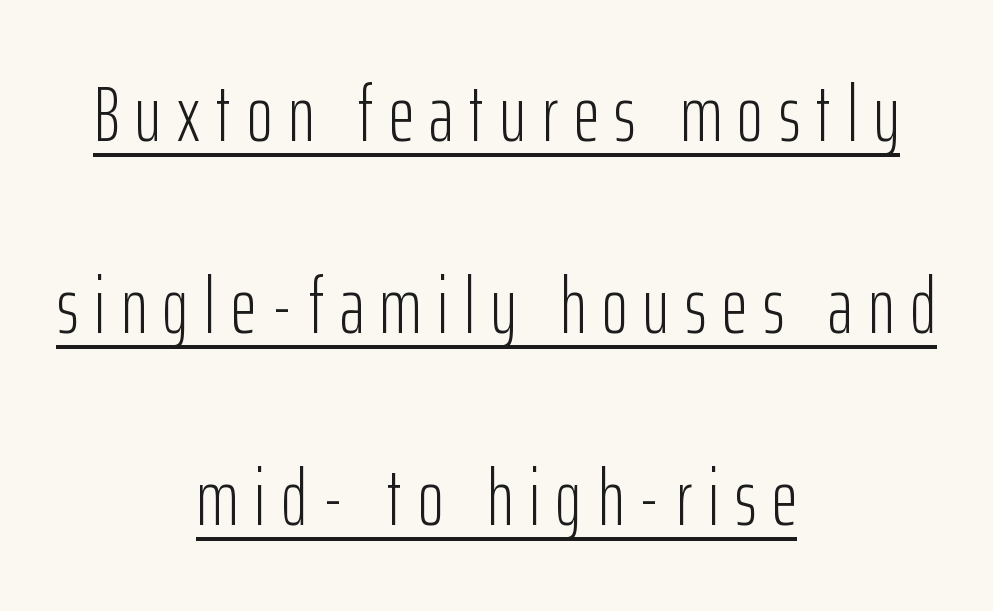
Tracking here is generous; glyphs stand well apart from one another. Character widths vary here, with narrow letters taking less room than wide ones. Does the copy run flush right? No — it is centered line by line. No extra ink here — the face is not bold. Is there an underline? Yes — a line sits under the letters. Nothing sits at the stroke ends, so this counts as sans-serif.
